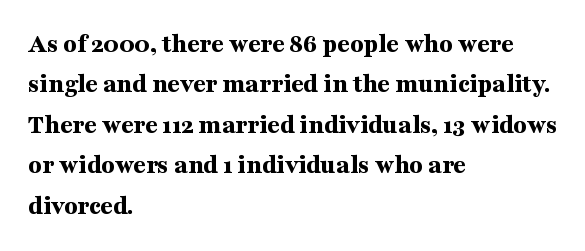
Look at the tracking — it's just the regular setting, nothing added. A classic flush-left, rag-right setting is used for this passage. Lines of text with bare space underneath. The font's upright variant was chosen for this text.
